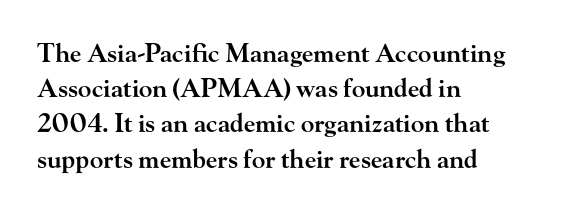
Q: Is the text bold? A: Semi-bold.
Q: Is the text italic (slanted)? A: No, it is upright.
Q: Is the text underlined? A: No.
Q: How is the paragraph aligned? A: Left-aligned.
Q: Is the spacing between letters normal or unusually wide? A: Normal.
Q: Is the spacing between lines tight, normal or loose? A: Normal.
